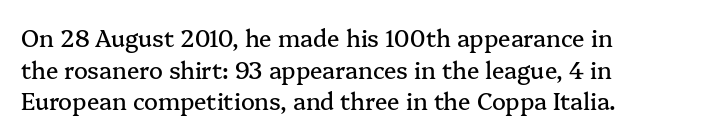
The tracking reads as untouched default to a designer's eye. These lines were composed using upright roman letters. A clean baseline with only descenders dipping below it. The designer left line spacing at the default. The lines are quadded left.
